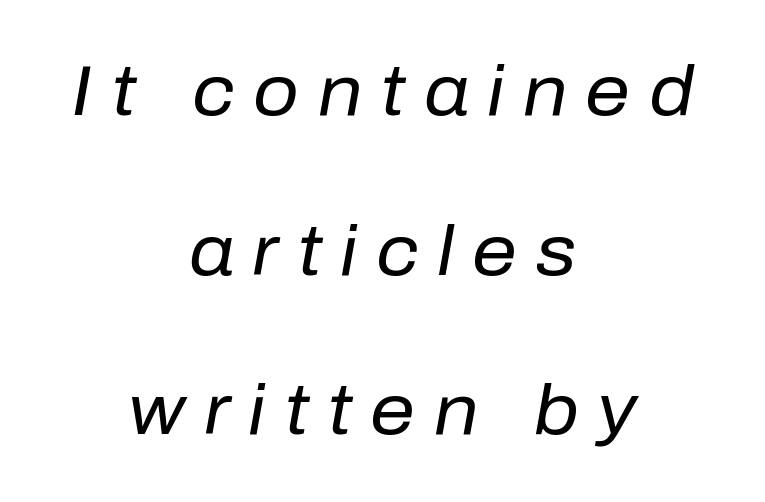
The image shows 71 px regular-weight type, italic (leaning right); set centered, loose line spacing (2.25x), unusually wide letter spacing (+0.26 em), not underlined; low stroke contrast and a medium x-height.
